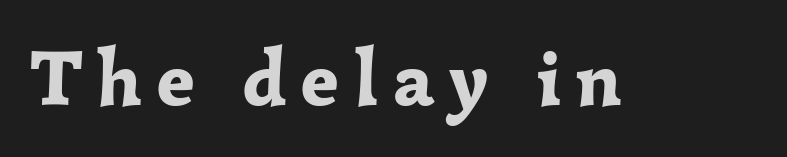
Q: Is the text bold? A: Yes.
Q: Is the text italic (slanted)? A: No, it is upright.
Q: Is the typeface a serif or a sans-serif typeface? A: Serif.
Q: Is the text underlined? A: No.
Q: Width (condensed, normal, or wide)? A: Normal.
Q: Stroke contrast? A: Low.
Q: x-height? A: Medium.
Q: Monospaced? A: No.
